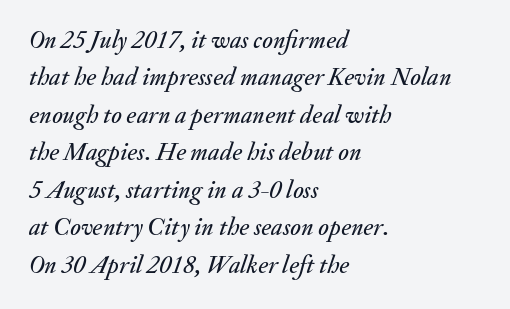
{"italic": "yes", "lean": "right", "slant_degrees": 20, "underline": "no", "align": "left", "line_spacing": "normal", "line_spacing_ratio": 1.5, "letter_spacing": "normal", "letter_spacing_em": 0.0, "glyph_px": 25}
